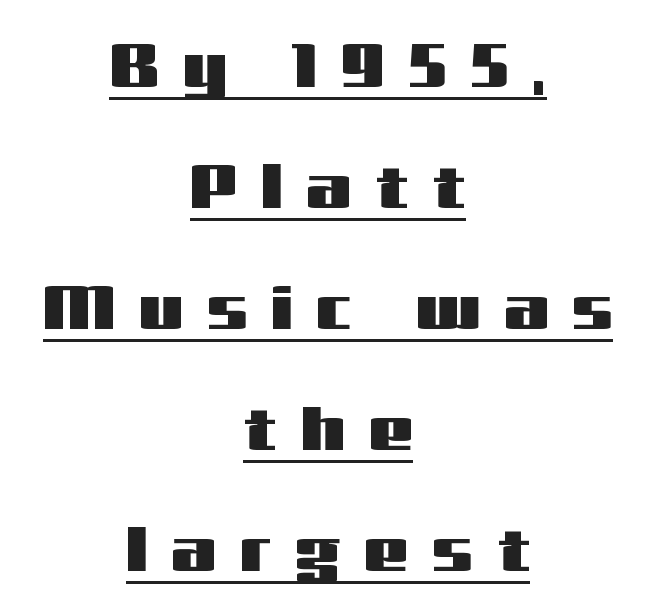
{"serif": "no", "italic": "no", "width": "wide", "stroke_contrast": "medium", "x_height": "medium", "monospaced": "no", "underline": "yes", "align": "center", "line_spacing": "loose", "line_spacing_ratio": 1.92, "letter_spacing": "wide", "letter_spacing_em": 0.38, "glyph_px": 63}
